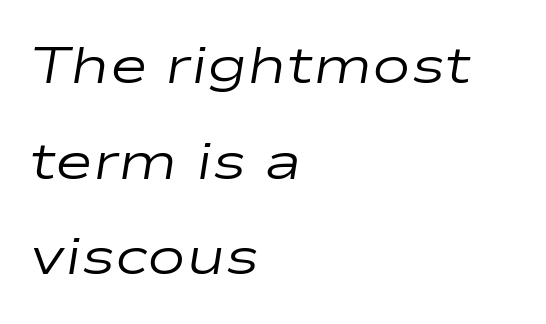
{"italic": "yes", "lean": "right", "slant_degrees": 9, "bold": "no", "weight": "regular", "width": "wide", "stroke_contrast": "low", "x_height": "medium", "monospaced": "no", "underline": "no", "align": "left", "line_spacing_ratio": 1.84, "letter_spacing": "normal", "letter_spacing_em": 0.0, "glyph_px": 52}
